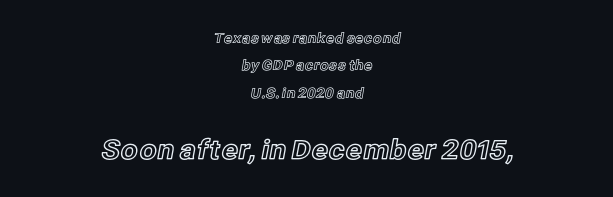
The image shows 27 px text type; set centered, loose line spacing (1.95x), normal letter spacing, not underlined; the second (bottom) block is 1.93x larger.
